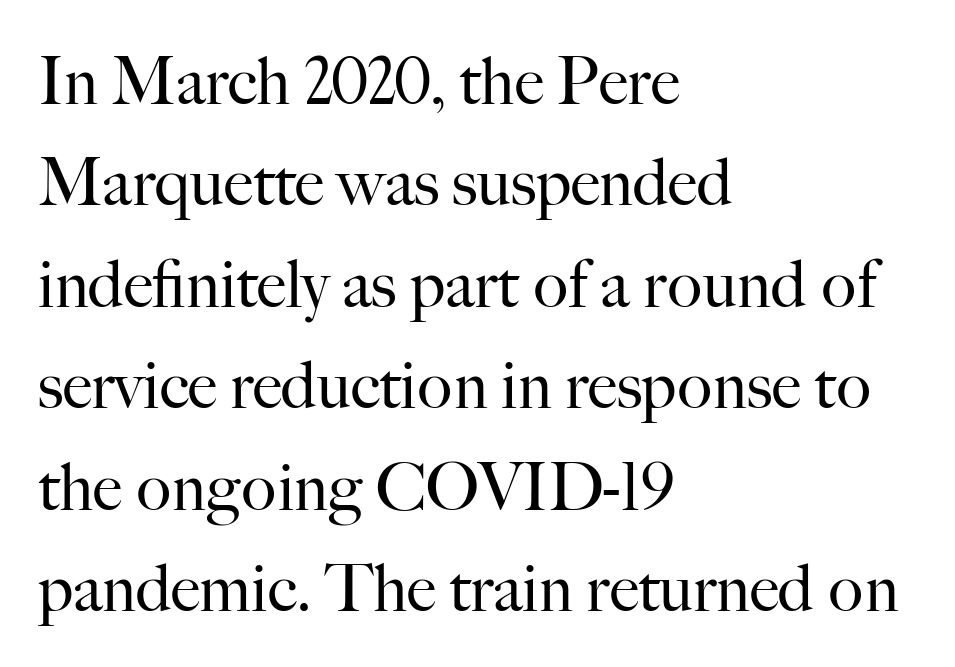
{"serif": "yes", "italic": "no", "bold": "no", "weight": "regular", "width": "normal", "stroke_contrast": "high", "x_height": "small", "monospaced": "no", "underline": "no", "align": "left", "line_spacing": "normal", "line_spacing_ratio": 1.56, "letter_spacing": "normal", "letter_spacing_em": 0.0, "glyph_px": 65}
